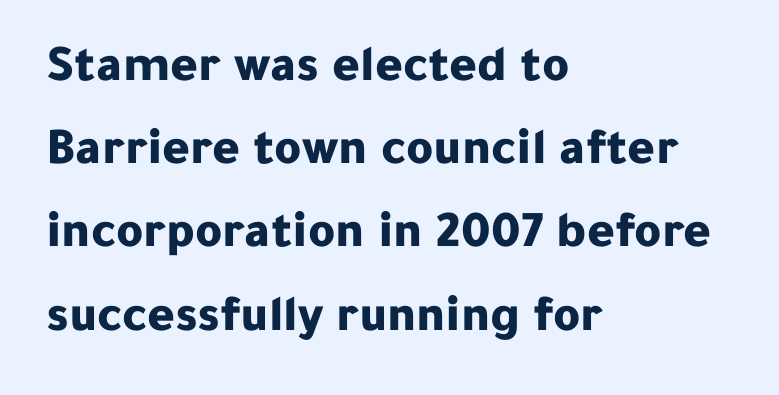
{"serif": "no", "italic": "no", "bold": "yes", "weight": "bold", "width": "normal", "stroke_contrast": "low", "x_height": "medium", "monospaced": "no", "underline": "no", "align": "left", "line_spacing": "normal", "line_spacing_ratio": 1.6, "letter_spacing": "normal", "letter_spacing_em": 0.0, "glyph_px": 52}
